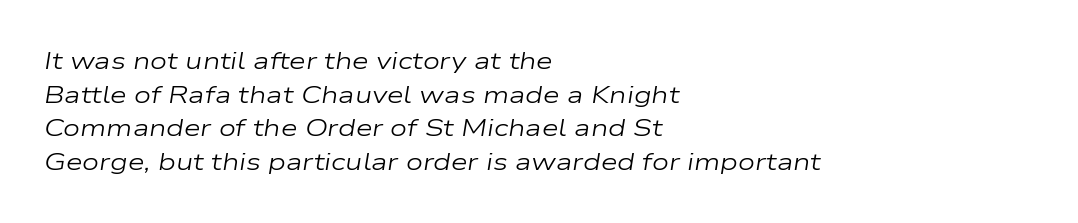
Q: Is the text bold? A: No.
Q: Is the text italic (slanted)? A: Yes, it leans right by about 9 degrees.
Q: Is the text underlined? A: No.
Q: How is the paragraph aligned? A: Left-aligned.
Q: Is the spacing between letters normal or unusually wide? A: Normal.
Q: Is the spacing between lines tight, normal or loose? A: Normal.
